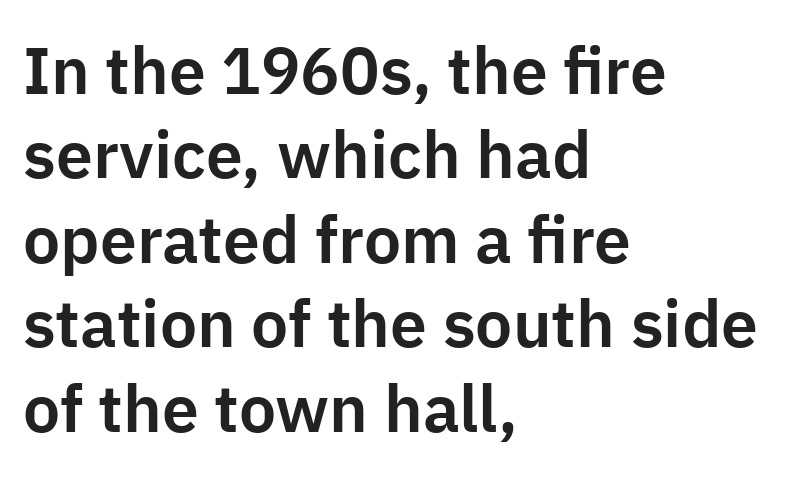
The image shows 66 px sans-serif type, upright; set left-aligned, normal line spacing (1.28x), normal letter spacing, not underlined; low stroke contrast and a medium x-height.
